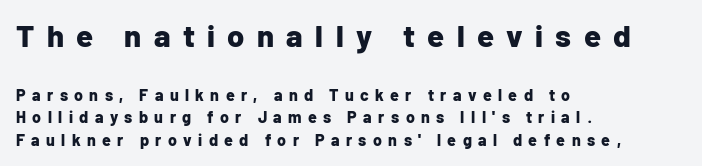
Just letters on the line, the space beneath them empty. Baseline-to-baseline distance is the conventional proportion of letter height. Type size steps down from the first block to the second. Varying glyph widths throughout — classic text-font behaviour.
